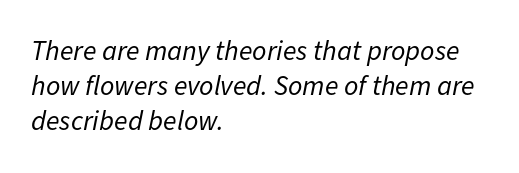
Q: Is the text bold? A: No.
Q: Is the text italic (slanted)? A: Yes, it leans right by about 11 degrees.
Q: Is the text underlined? A: No.
Q: How is the paragraph aligned? A: Left-aligned.
Q: Is the spacing between letters normal or unusually wide? A: Normal.
Q: Is the spacing between lines tight, normal or loose? A: Normal.
Q: Width (condensed, normal, or wide)? A: Normal.
Q: Stroke contrast? A: Low.
Q: x-height? A: Medium.
Q: Monospaced? A: No.
